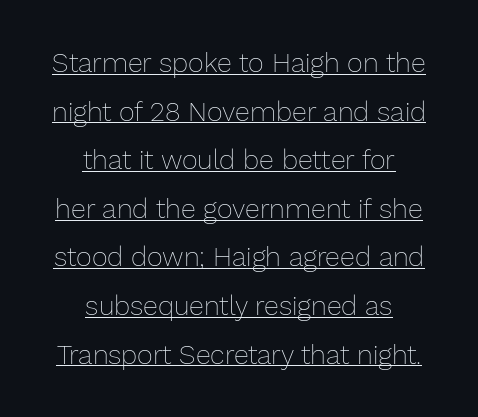
The image shows 27 px text type, upright; set centered, line spacing 1.8x, normal letter spacing, underlined.
